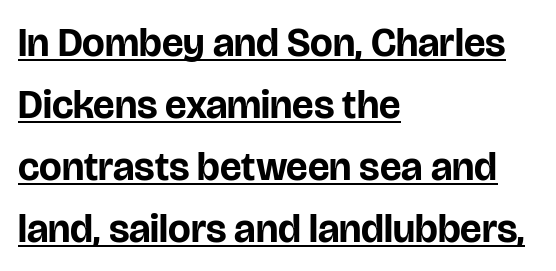
Q: Is the text bold? A: Yes.
Q: Is the text italic (slanted)? A: No, it is upright.
Q: Is the typeface a serif or a sans-serif typeface? A: Sans-serif.
Q: Is the text underlined? A: Yes.
Q: How is the paragraph aligned? A: Left-aligned.
Q: Is the spacing between letters normal or unusually wide? A: Normal.
Q: Is the spacing between lines tight, normal or loose? A: Normal.
Q: Width (condensed, normal, or wide)? A: Normal.
Q: Stroke contrast? A: Low.
Q: x-height? A: Large.
Q: Monospaced? A: No.
